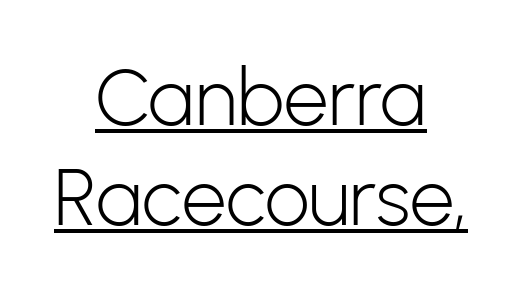
Q: Is the text bold? A: No.
Q: Is the text italic (slanted)? A: No, it is upright.
Q: Is the typeface a serif or a sans-serif typeface? A: Sans-serif.
Q: Is the text underlined? A: Yes.
Q: How is the paragraph aligned? A: Centered.
Q: Is the spacing between letters normal or unusually wide? A: Normal.
Q: Is the spacing between lines tight, normal or loose? A: Normal.
Q: Width (condensed, normal, or wide)? A: Normal.
Q: Stroke contrast? A: Low.
Q: x-height? A: Medium.
Q: Monospaced? A: No.
